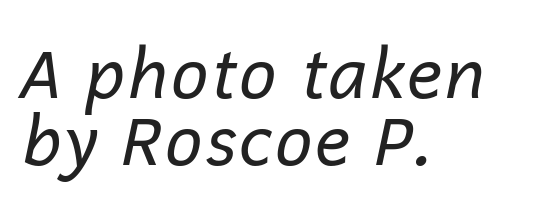
Q: Is the text bold? A: No.
Q: Is the text italic (slanted)? A: Yes, it leans right by about 12 degrees.
Q: Is the text underlined? A: No.
Q: How is the paragraph aligned? A: Left-aligned.
Q: Is the spacing between letters normal or unusually wide? A: Normal.
Q: Is the spacing between lines tight, normal or loose? A: Tight.
Q: Width (condensed, normal, or wide)? A: Normal.
Q: Stroke contrast? A: Low.
Q: x-height? A: Medium.
Q: Monospaced? A: No.
